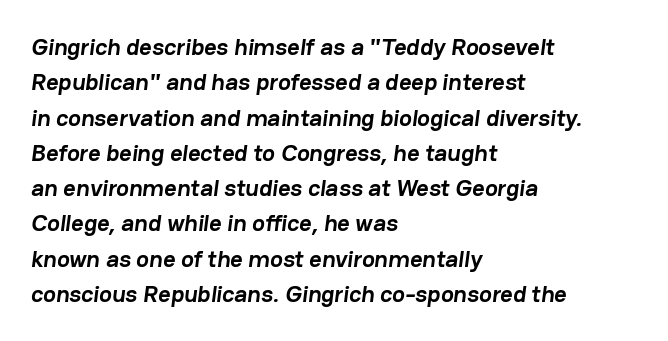
The image shows 24 px bold type; set left-aligned, normal line spacing (1.47x), normal letter spacing, not underlined.
